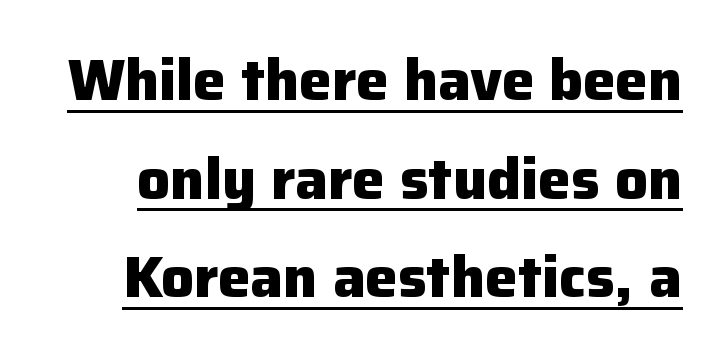
Q: Is the text bold? A: Yes.
Q: Is the text italic (slanted)? A: No, it is upright.
Q: Is the typeface a serif or a sans-serif typeface? A: Sans-serif.
Q: Is the text underlined? A: Yes.
Q: Is the spacing between letters normal or unusually wide? A: Normal.
Q: Is the spacing between lines tight, normal or loose? A: Normal.
Q: Width (condensed, normal, or wide)? A: Normal.
Q: Stroke contrast? A: Low.
Q: x-height? A: Medium.
Q: Monospaced? A: No.
